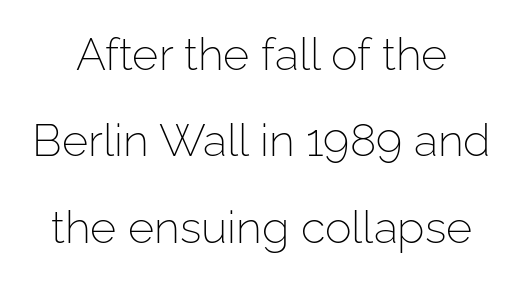
The image shows 45 px light sans-serif type, upright; set loose line spacing (1.92x), normal letter spacing, not underlined; low stroke contrast and a medium x-height.
